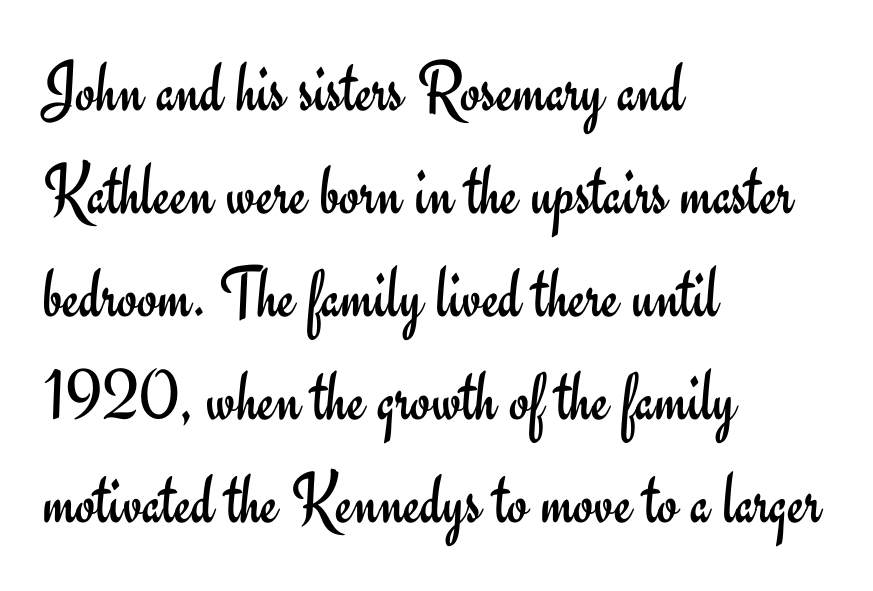
The image shows 73 px regular-weight sans-serif type; set left-aligned, normal line spacing (1.41x), normal letter spacing, not underlined; low stroke contrast and a small x-height.
